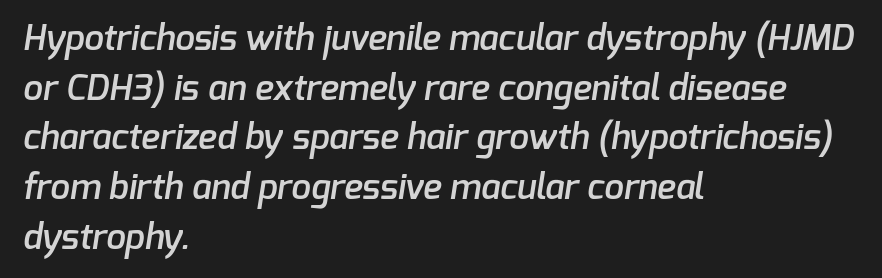
{"serif": "no", "bold": "semi", "weight": "semibold", "width": "normal", "stroke_contrast": "low", "x_height": "medium", "monospaced": "no", "underline": "no", "align": "left", "line_spacing": "normal", "line_spacing_ratio": 1.42, "letter_spacing": "normal", "letter_spacing_em": 0.0, "glyph_px": 35}
